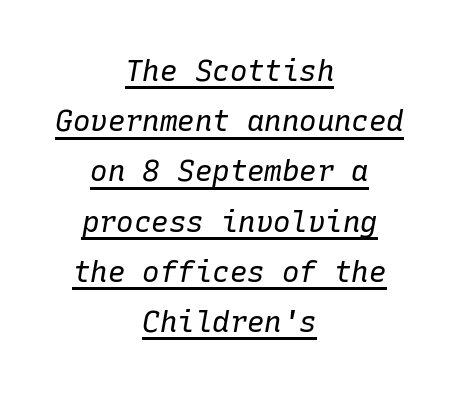
Honestly, the underline is the first thing you notice here. Letter spacing: default. Is this a fixed-width face? Yes — each glyph sits in an identical cell. Each stroke keeps to a modest, everyday thickness or less.
